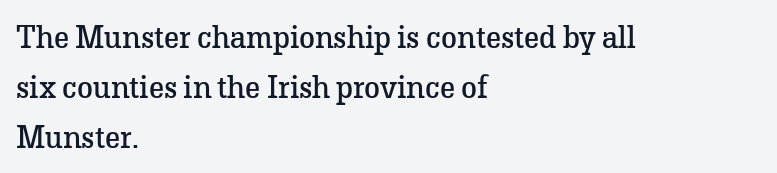
The setting favours the left margin, as ordinary paragraphs usually do. The typesetting does not lean heavy: it is not bold. Has an underline been added? It has not. A typesetter would label this face a serif. Designer's note — italics off, roman on. Default kerning and tracking; the words read as compact shapes.
